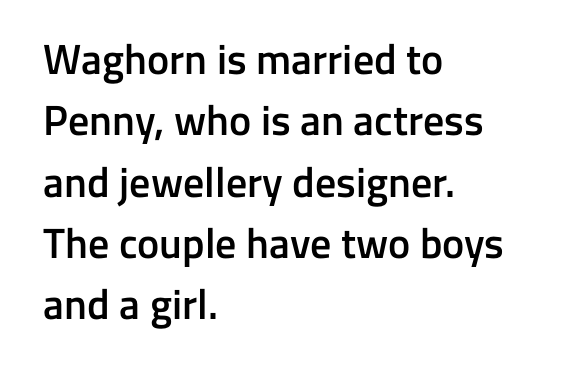
The face used here is rendered with its standard letterfit. No italicization has been applied; the sample stays upright. Each row of text sits above clean, open space. Every row of glyphs begins at an identical x-position on the left.
